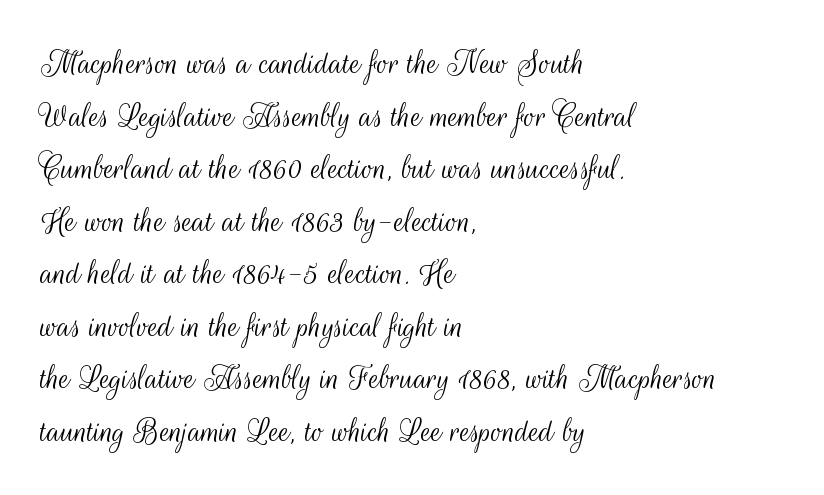
These lines are rendered in a variable-pitch font. The passage shown has conventional tracking throughout. The weight tops out at a normal text grade. The face used here is a sans, in the tradition of grotesques and geometrics.
